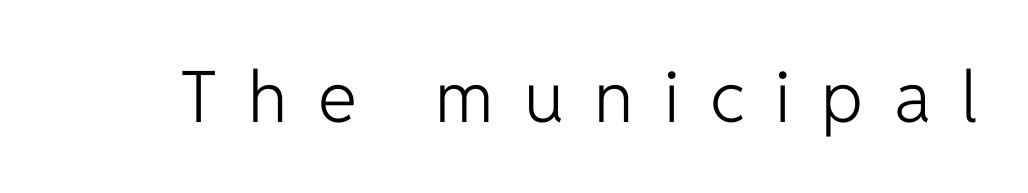
How are the letters spaced? Widely, with obvious added tracking. Quick note: not italic, upright. Stem width sits at or under what a default text font uses. The letters advance in unequal steps, a hallmark of proportional type. The text was rendered using a sans face with plain stroke endings.
